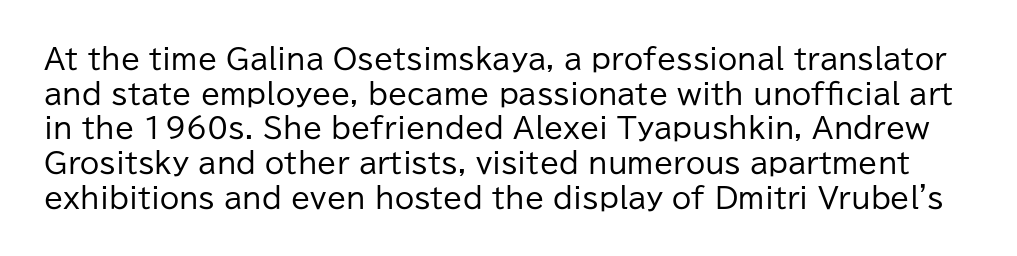
The image shows 28 px regular-weight sans-serif type, upright; set line spacing 1.24x, normal letter spacing, not underlined; low stroke contrast and a medium x-height.
